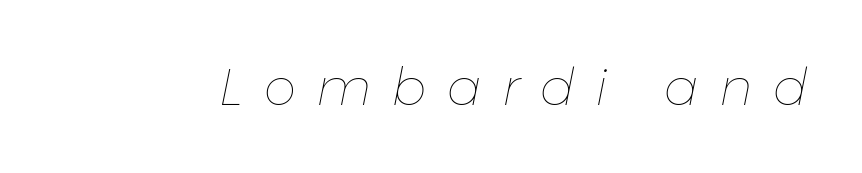
{"italic": "yes", "lean": "right", "slant_degrees": 11, "bold": "no", "weight": "thin", "width": "normal", "stroke_contrast": "low", "x_height": "medium", "monospaced": "no", "underline": "no", "letter_spacing": "wide", "letter_spacing_em": 0.39, "glyph_px": 52}
